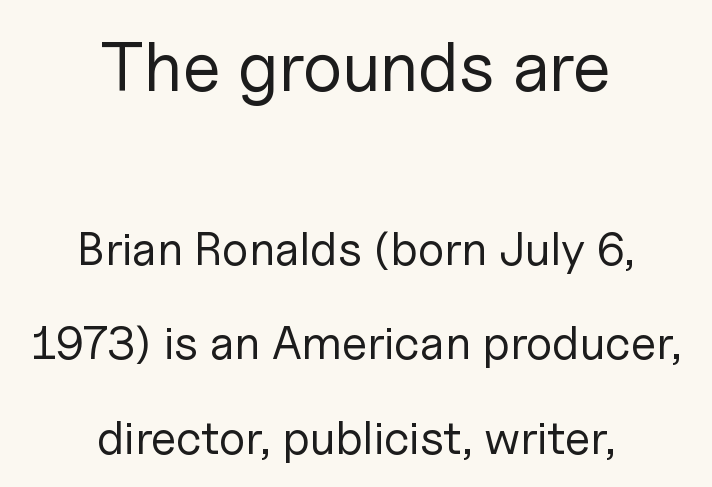
The letters stand upright; this is a roman face. Glyph-to-glyph distance matches everyday printed text. Airy leading. The passage shown is typed in a proportional face where columns would drift. Stroke thickness stays within the range of a standard reading face or lighter. The setting favours the middle, as headings and verse often do.
